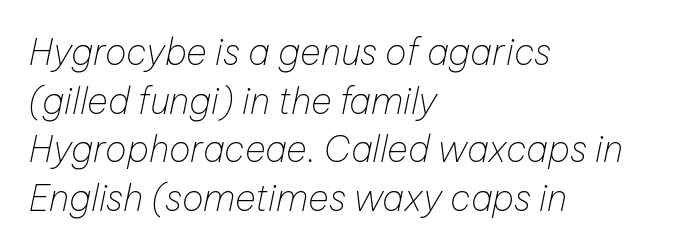
Alignment: flush left. These lines are rendered in a variable-pitch font. Descender tails drop into unmarked territory. Evenly set lines give the paragraph a standard silhouette. The face used here has a pronounced slope to its letters.
